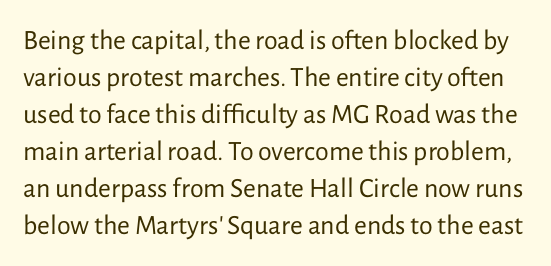
The image shows 28 px regular-weight sans-serif type, upright; set normal line spacing (1.32x), normal letter spacing, not underlined; low stroke contrast and a medium x-height.
